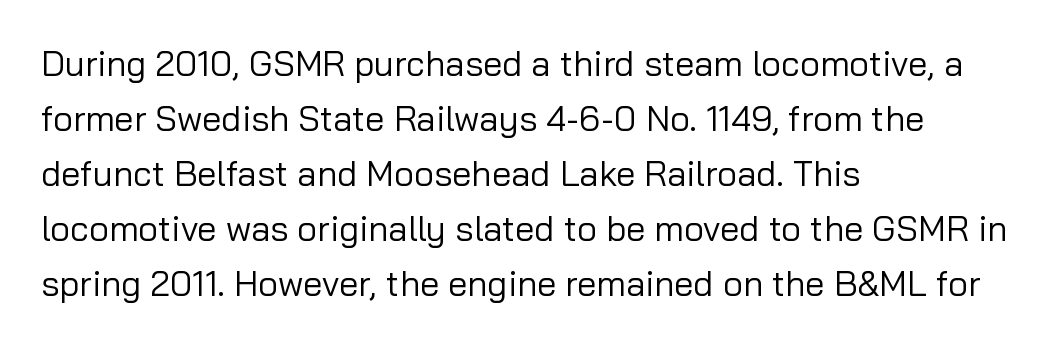
Q: Is the text bold? A: No.
Q: Is the text italic (slanted)? A: No, it is upright.
Q: Is the typeface a serif or a sans-serif typeface? A: Sans-serif.
Q: Is the text underlined? A: No.
Q: How is the paragraph aligned? A: Left-aligned.
Q: Is the spacing between letters normal or unusually wide? A: Normal.
Q: Is the spacing between lines tight, normal or loose? A: Normal.
Q: Width (condensed, normal, or wide)? A: Normal.
Q: Stroke contrast? A: Low.
Q: x-height? A: Medium.
Q: Monospaced? A: No.
